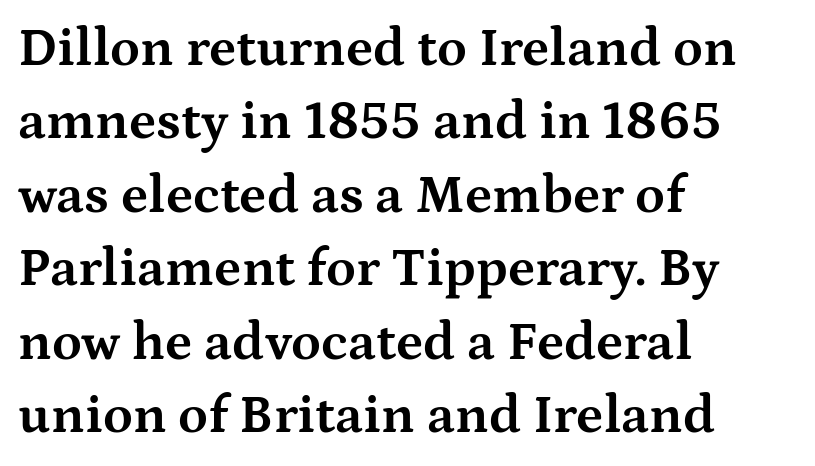
The image shows 54 px bold, wide serif type, upright; set left-aligned, normal line spacing (1.36x), normal letter spacing, not underlined; medium stroke contrast and a medium x-height.
